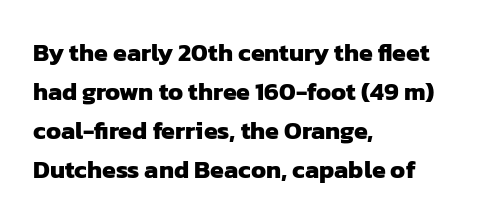
{"bold": "yes", "underline": "no", "align": "left", "line_spacing": "normal", "line_spacing_ratio": 1.56, "letter_spacing": "normal", "letter_spacing_em": 0.0, "glyph_px": 25}
